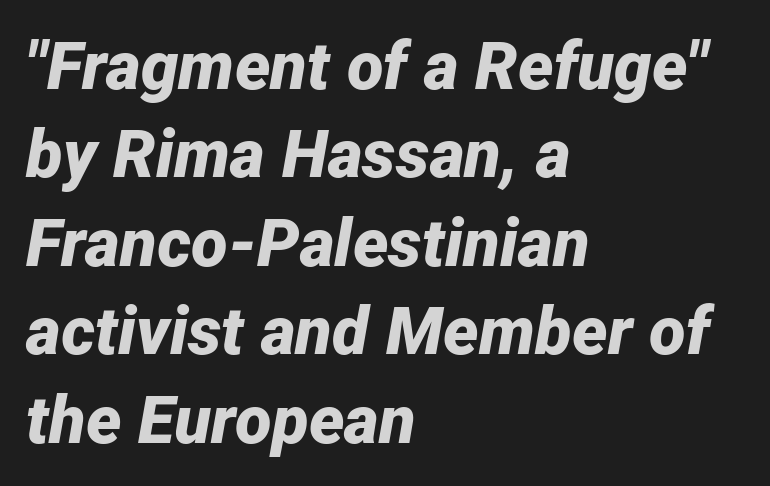
Designer's note — italics engaged. Line spacing here is normal. Typographic density is high because the face is bold. This rendering leaves character spacing at its baseline value. The rendering anchors every line to the left-hand side.
